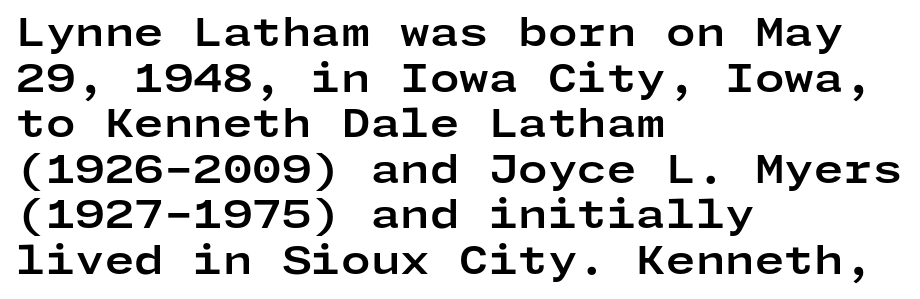
{"serif": "no", "italic": "no", "bold": "yes", "weight": "bold", "width": "wide", "stroke_contrast": "low", "x_height": "medium", "underline": "no", "align": "left", "line_spacing_ratio": 1.2, "letter_spacing": "normal", "letter_spacing_em": 0.0, "glyph_px": 38}
